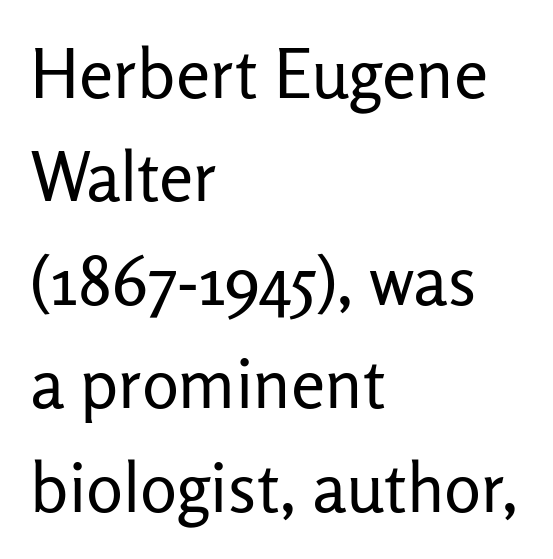
The image shows 69 px regular-weight sans-serif type, upright; set left-aligned, normal line spacing (1.5x), normal letter spacing, not underlined; low stroke contrast and a medium x-height.
